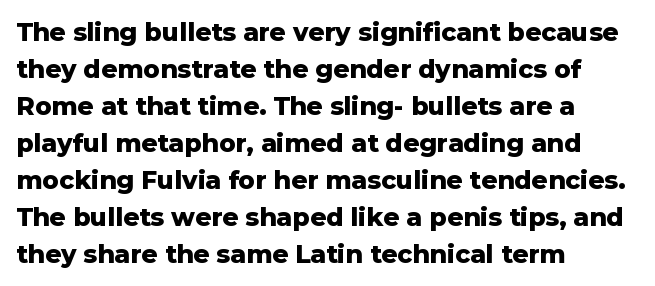
The image shows 25 px bold type, upright; set left-aligned, normal line spacing (1.48x), normal letter spacing, not underlined.
